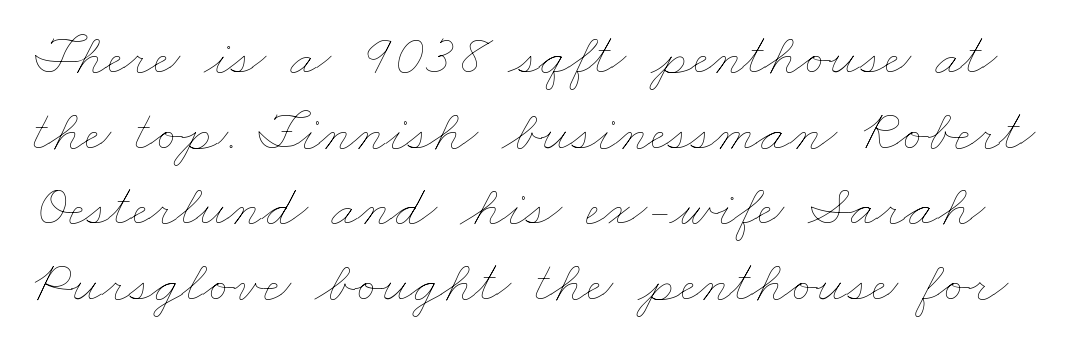
Q: Is the text bold? A: No.
Q: Is the text underlined? A: No.
Q: Is the spacing between letters normal or unusually wide? A: Normal.
Q: Is the spacing between lines tight, normal or loose? A: Normal.
Q: Width (condensed, normal, or wide)? A: Wide.
Q: Stroke contrast? A: Low.
Q: x-height? A: Small.
Q: Monospaced? A: No.
